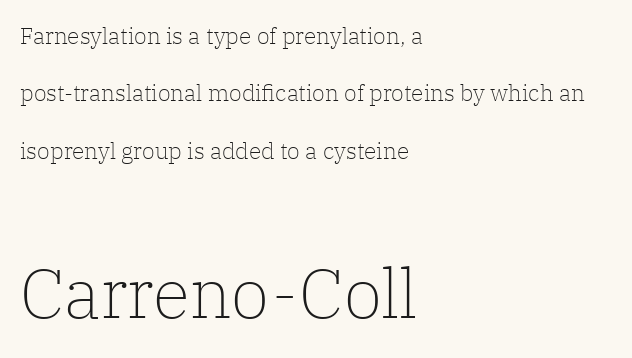
The image shows 69 px light serif type, upright; set left-aligned, loose line spacing (2.49x), normal letter spacing, not underlined; the second (bottom) block is 3.0x larger; low stroke contrast and a medium x-height.
